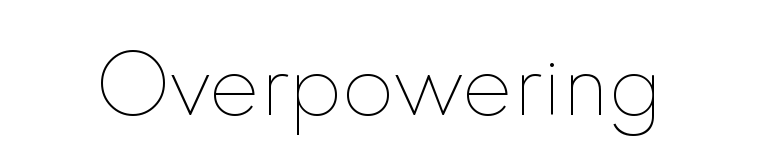
No chunkiness to these letters — they're not bold. Any mark beneath the type? The region is blank. Do the characters align in a grid? No, the font is proportional. Notice how the stems are strictly vertical — no italics here. Letter spacing: default.
